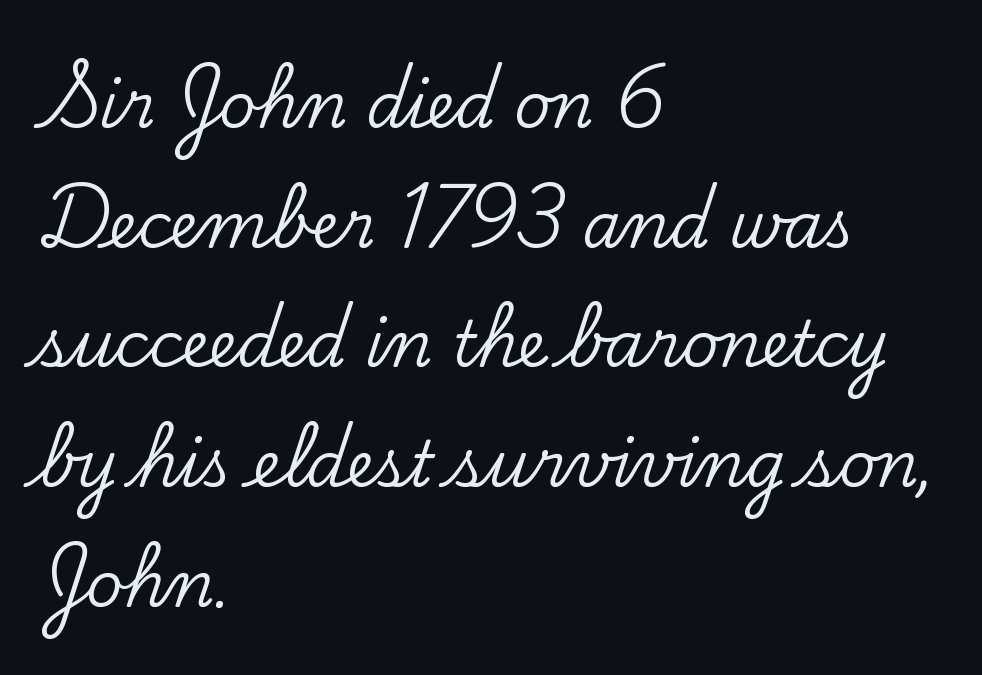
Proportional: the letters do not fall into vertical columns. Each letter's strokes conclude with small projecting serifs. Descender tails drop into unmarked territory. Airy leading.
